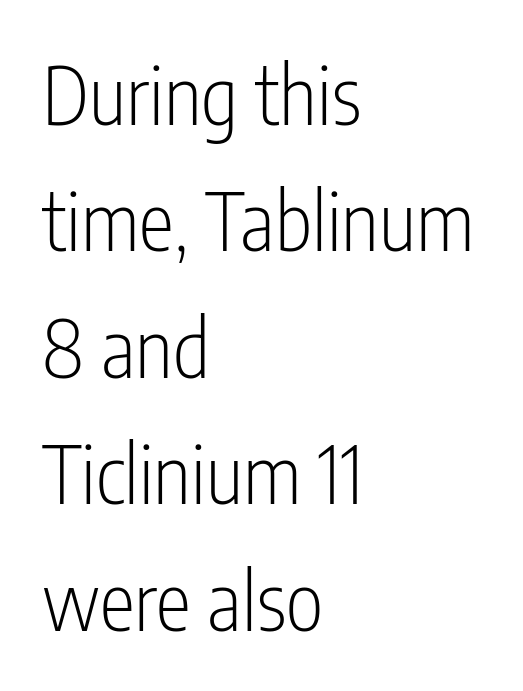
The typesetter chose a ragged-right arrangement here. A typesetter would label this face a sans. Ink coverage per letter is moderate at most. The tracking reads as untouched default to a designer's eye. The letters stand straight up with perfectly vertical stems.
